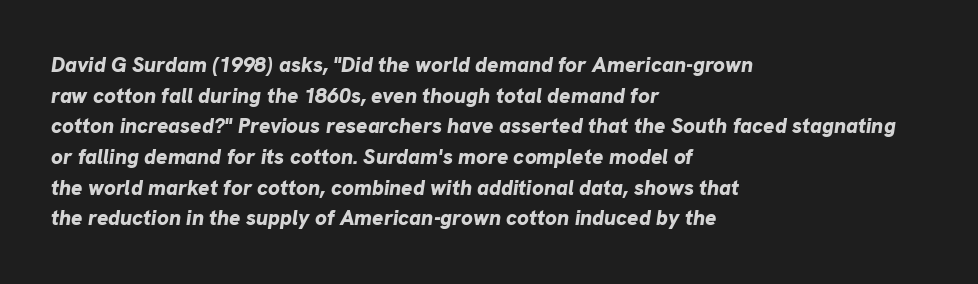
The image shows 21 px bold type, italic (leaning right); set left-aligned, normal line spacing (1.46x), normal letter spacing, not underlined.
